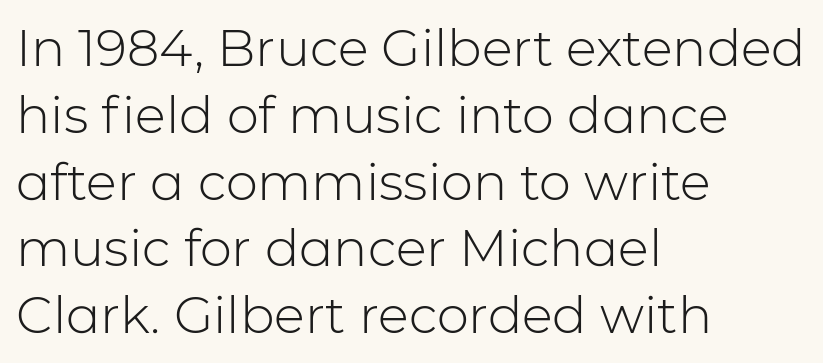
{"serif": "no", "italic": "no", "bold": "no", "weight": "light", "width": "normal", "stroke_contrast": "low", "x_height": "medium", "monospaced": "no", "underline": "no", "align": "left", "line_spacing": "normal", "line_spacing_ratio": 1.31, "letter_spacing": "normal", "letter_spacing_em": 0.0, "glyph_px": 51}
